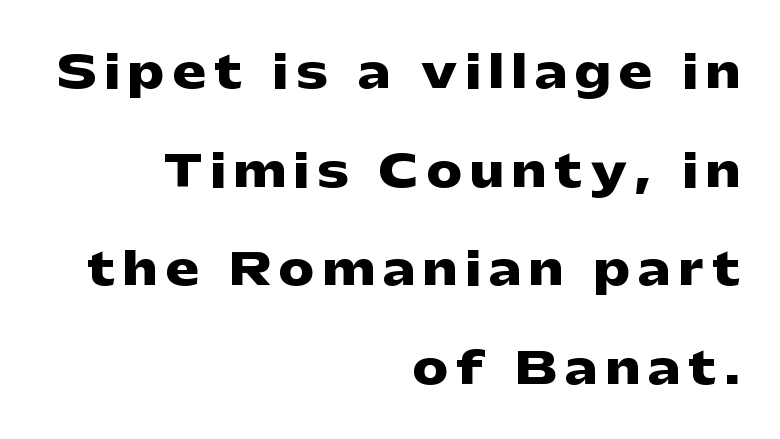
{"serif": "no", "italic": "no", "bold": "yes", "weight": "heavy", "width": "wide", "stroke_contrast": "low", "x_height": "medium", "monospaced": "no", "underline": "no", "align": "right", "line_spacing": "loose", "line_spacing_ratio": 2.24, "glyph_px": 44}
